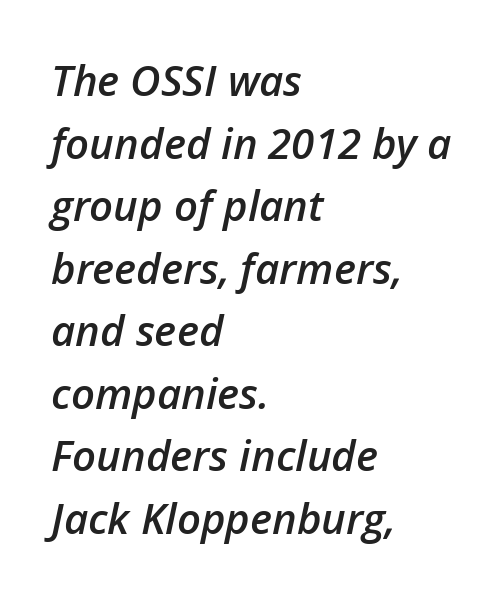
Q: Is the text bold? A: Semi-bold.
Q: Is the text italic (slanted)? A: Yes, it leans right by about 12 degrees.
Q: Is the text underlined? A: No.
Q: How is the paragraph aligned? A: Left-aligned.
Q: Is the spacing between letters normal or unusually wide? A: Normal.
Q: Is the spacing between lines tight, normal or loose? A: Normal.
Q: Width (condensed, normal, or wide)? A: Normal.
Q: Stroke contrast? A: Low.
Q: x-height? A: Medium.
Q: Monospaced? A: No.
